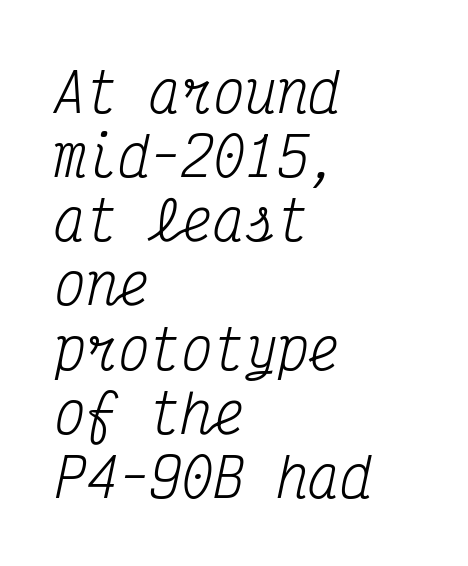
The image shows 53 px regular-weight, condensed serif type, italic (leaning right), monospaced; set left-aligned, line spacing 1.21x, normal letter spacing, not underlined; medium stroke contrast and a medium x-height.
